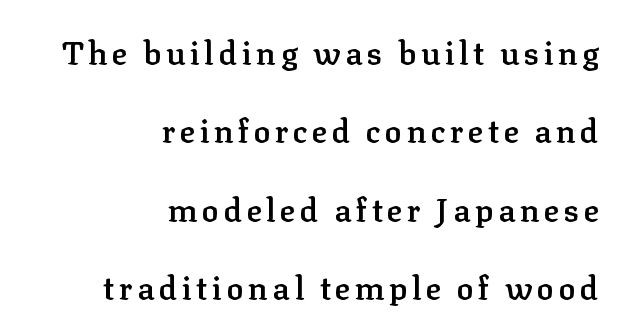
{"serif": "yes", "italic": "no", "bold": "semi", "weight": "semibold", "width": "normal", "stroke_contrast": "low", "x_height": "medium", "monospaced": "no", "underline": "no", "align": "right", "line_spacing": "loose", "line_spacing_ratio": 2.45, "glyph_px": 32}
